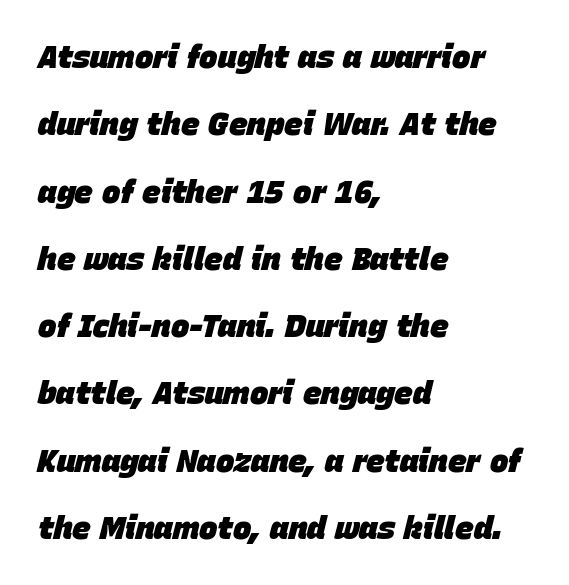
The image shows 31 px heavy type, italic (leaning right); set left-aligned, loose line spacing (2.17x), normal letter spacing, not underlined; low stroke contrast and a large x-height.
